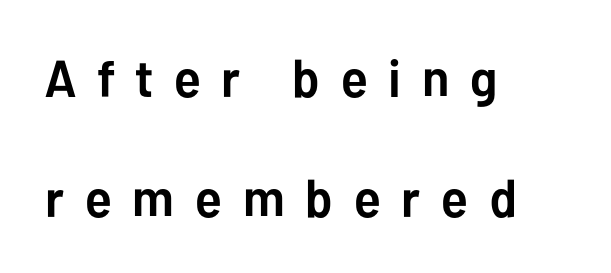
The type sits square on the baseline with zero lean. Proportional: the letters do not fall into vertical columns. Where is the straight margin? On the left. Chunky letters — that's bold for sure. Letterform terminals end flat and unadorned throughout the passage. Observe the wide spacing: letters keep a clear distance from each other.
